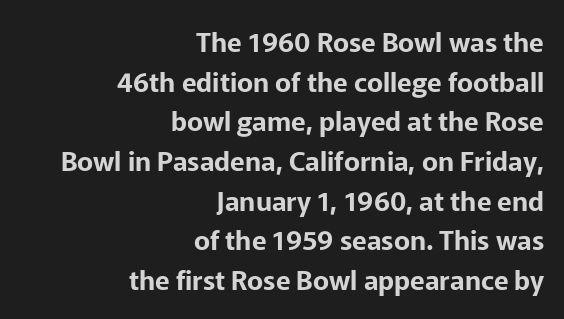
The image shows 27 px text type, upright; set right-aligned, normal line spacing (1.47x), normal letter spacing, not underlined.
